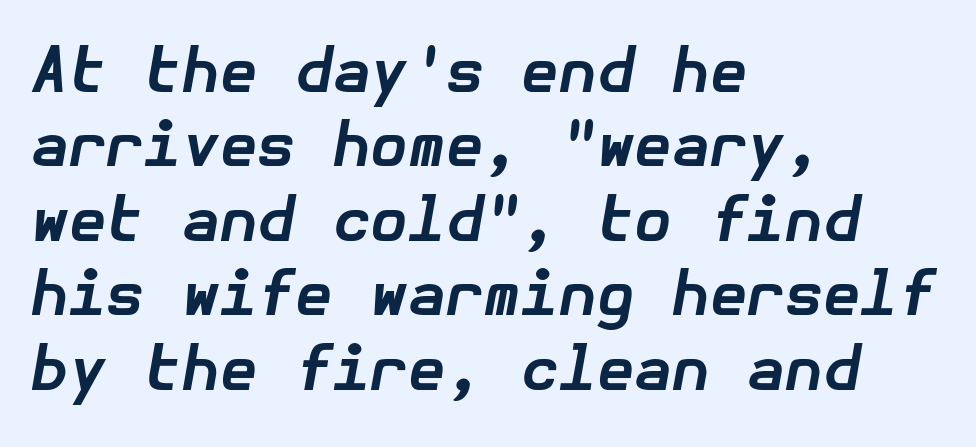
The image shows 61 px bold type, italic (leaning right); set left-aligned, line spacing 1.22x, normal letter spacing, not underlined; low stroke contrast and a medium x-height.
